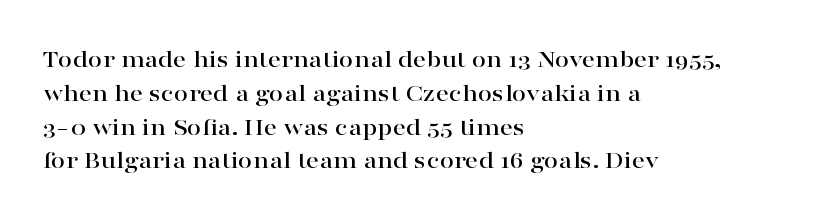
The image shows 26 px text type, upright; set left-aligned, normal line spacing (1.3x), normal letter spacing, not underlined.
